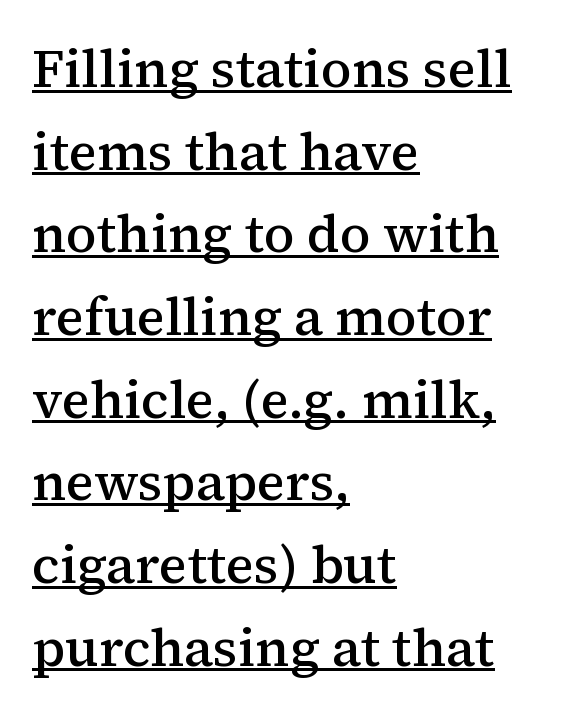
{"serif": "yes", "italic": "no", "bold": "semi", "weight": "semibold", "width": "normal", "stroke_contrast": "medium", "x_height": "medium", "monospaced": "no", "underline": "yes", "align": "left", "line_spacing": "normal", "line_spacing_ratio": 1.56, "letter_spacing": "normal", "letter_spacing_em": 0.0, "glyph_px": 53}
